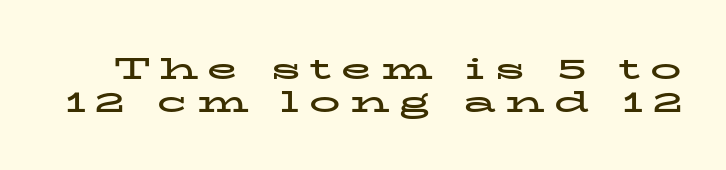
Look at the stroke-to-counter ratio: heavy, a bold. Observe the wide spacing: letters keep a clear distance from each other. The zone under the glyphs is completely vacant. The type family on display is of the serif kind. The typography opts for an upright posture over an oblique one.
